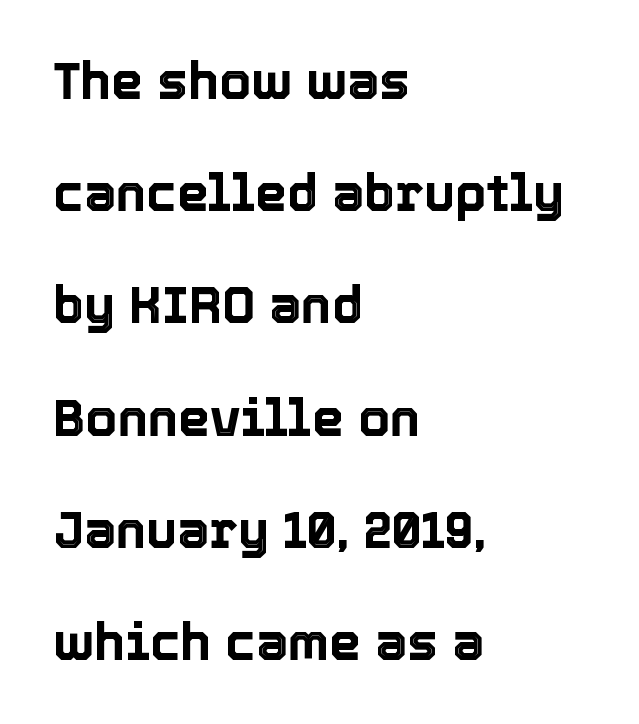
The image shows 51 px text type, upright; set left-aligned, loose line spacing (2.2x), normal letter spacing, not underlined; a medium x-height.
